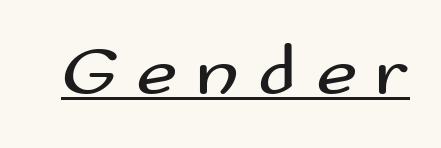
This sample uses expanded letter spacing, leaving extra air between glyphs. Ascenders rise straight up at ninety degrees. Think of a printed novel: that variable character pitch is what you see here. Counters stay open thanks to moderate or lighter strokes. The type family on display is of the sans-serif kind.
